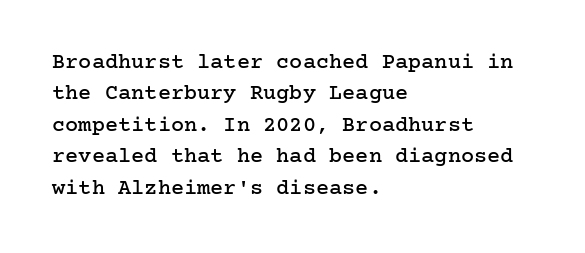
The image shows 22 px text type, upright; set left-aligned, normal line spacing (1.43x), normal letter spacing, not underlined.
